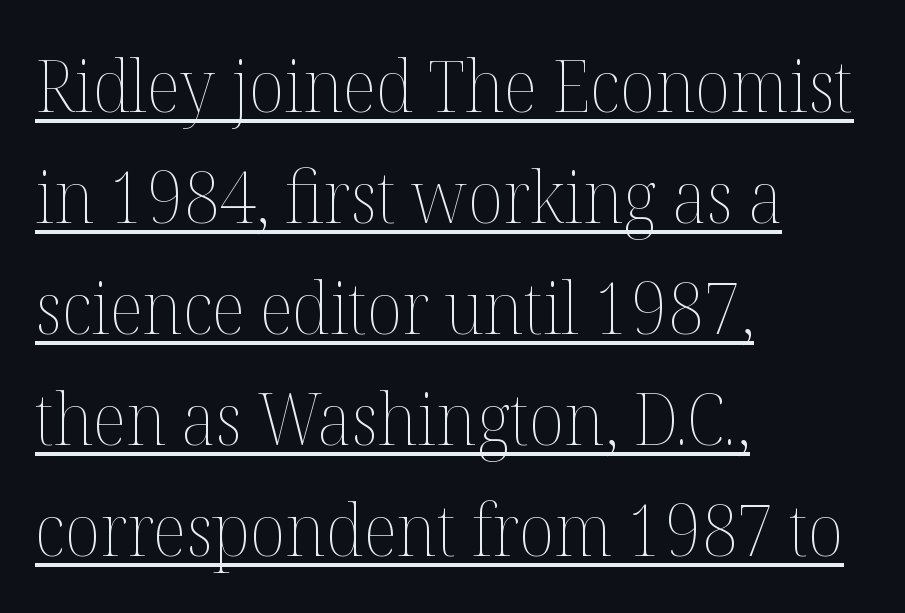
The image shows 72 px thin type, upright; set left-aligned, normal line spacing (1.54x), normal letter spacing, underlined; medium stroke contrast and a medium x-height.
